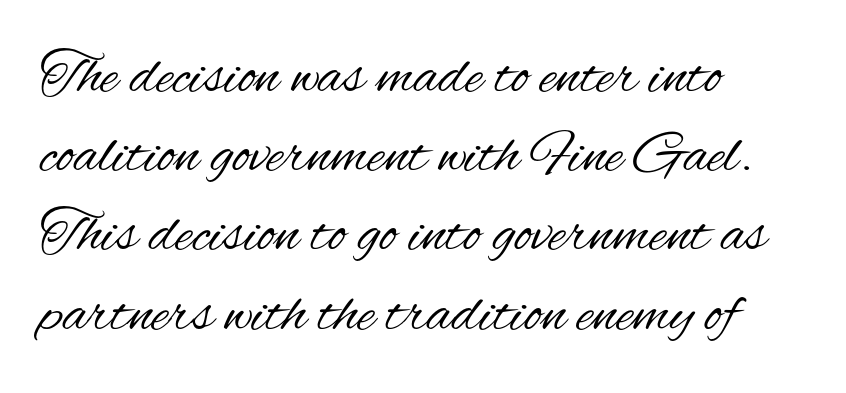
{"serif": "no", "bold": "no", "weight": "regular", "width": "condensed", "stroke_contrast": "medium", "x_height": "small", "monospaced": "no", "underline": "no", "align": "left", "line_spacing": "normal", "line_spacing_ratio": 1.32, "letter_spacing": "normal", "letter_spacing_em": 0.0, "glyph_px": 60}
